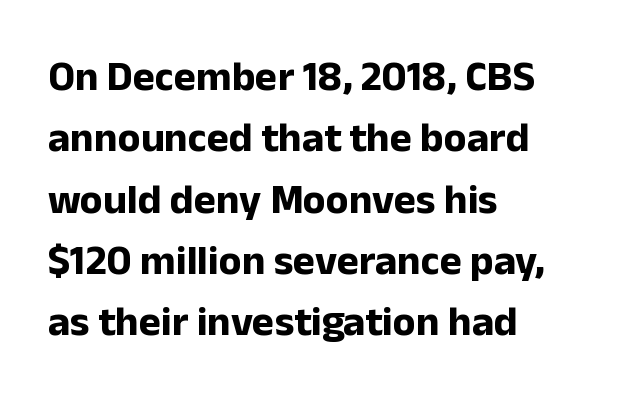
The image shows 42 px bold sans-serif type, upright; set left-aligned, normal line spacing (1.46x), normal letter spacing, not underlined; low stroke contrast and a medium x-height.
